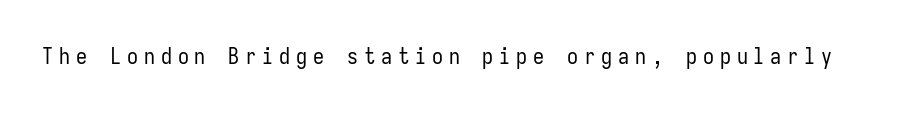
Q: Is the text bold? A: No.
Q: Is the text italic (slanted)? A: No, it is upright.
Q: Is the text underlined? A: No.
Q: Is the spacing between letters normal or unusually wide? A: Unusually wide.
